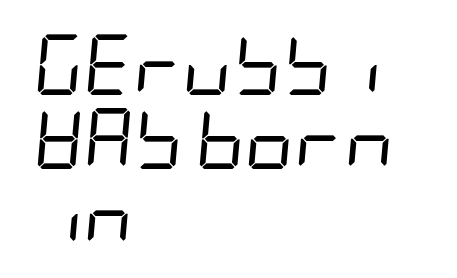
Q: Is the text bold? A: No.
Q: Is the text italic (slanted)? A: Yes, it leans right by about 5 degrees.
Q: Is the text underlined? A: No.
Q: How is the paragraph aligned? A: Left-aligned.
Q: Is the spacing between letters normal or unusually wide? A: Normal.
Q: Width (condensed, normal, or wide)? A: Condensed.
Q: Stroke contrast? A: Low.
Q: x-height? A: Large.
